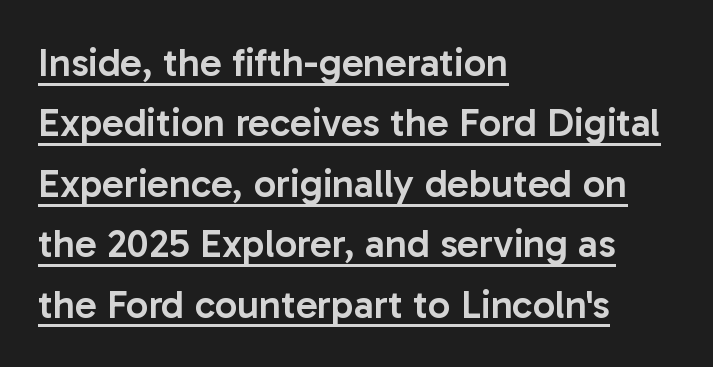
{"serif": "no", "italic": "no", "bold": "semi", "weight": "semibold", "width": "normal", "stroke_contrast": "low", "x_height": "medium", "monospaced": "no", "underline": "yes", "align": "left", "line_spacing": "normal", "line_spacing_ratio": 1.51, "letter_spacing": "normal", "letter_spacing_em": 0.0, "glyph_px": 40}
